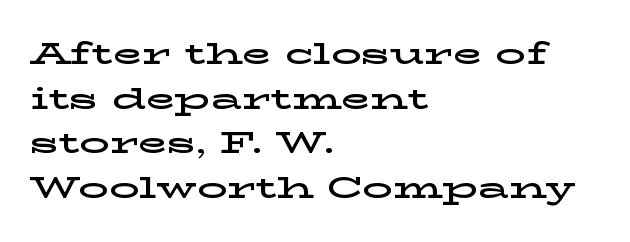
{"serif": "yes", "italic": "no", "width": "wide", "stroke_contrast": "low", "x_height": "medium", "monospaced": "no", "underline": "no", "align": "left", "line_spacing": "normal", "line_spacing_ratio": 1.49, "letter_spacing": "normal", "letter_spacing_em": 0.0, "glyph_px": 30}
